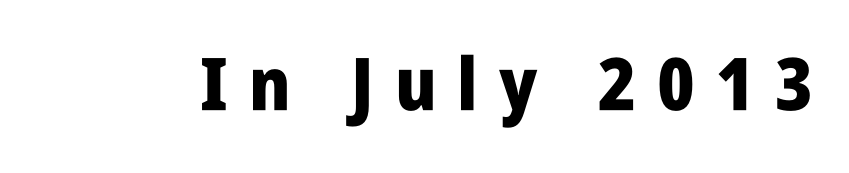
Q: Is the text bold? A: Yes.
Q: Is the text italic (slanted)? A: No, it is upright.
Q: Is the typeface a serif or a sans-serif typeface? A: Sans-serif.
Q: Is the text underlined? A: No.
Q: Is the spacing between letters normal or unusually wide? A: Unusually wide.
Q: Width (condensed, normal, or wide)? A: Condensed.
Q: Stroke contrast? A: Low.
Q: x-height? A: Large.
Q: Monospaced? A: No.
